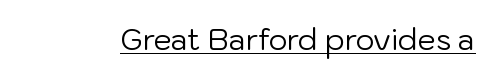
{"serif": "no", "italic": "no", "bold": "no", "weight": "regular", "width": "normal", "stroke_contrast": "low", "x_height": "medium", "monospaced": "no", "underline": "yes", "letter_spacing": "normal", "letter_spacing_em": 0.0, "glyph_px": 29}
